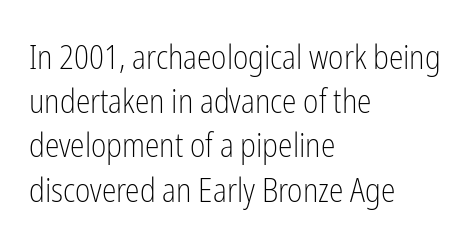
Q: Is the text bold? A: No.
Q: Is the text italic (slanted)? A: No, it is upright.
Q: Is the typeface a serif or a sans-serif typeface? A: Sans-serif.
Q: Is the text underlined? A: No.
Q: How is the paragraph aligned? A: Left-aligned.
Q: Is the spacing between letters normal or unusually wide? A: Normal.
Q: Is the spacing between lines tight, normal or loose? A: Normal.
Q: Width (condensed, normal, or wide)? A: Condensed.
Q: Stroke contrast? A: Low.
Q: x-height? A: Medium.
Q: Monospaced? A: No.
